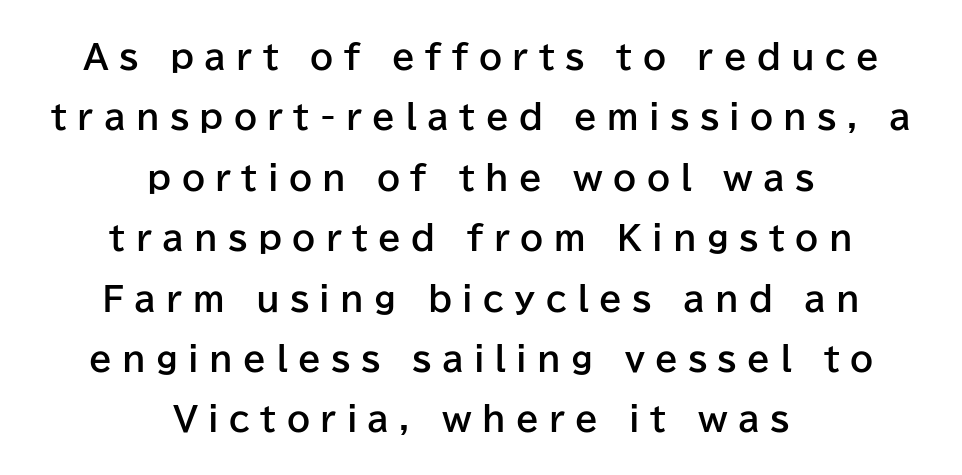
Classification — sans serif. A roman cut, with each character standing at attention. Every row of glyphs is offset so its center matches the block's center. These words are printed bold, with thick strokes throughout. Nobody drew a line under any word here.
